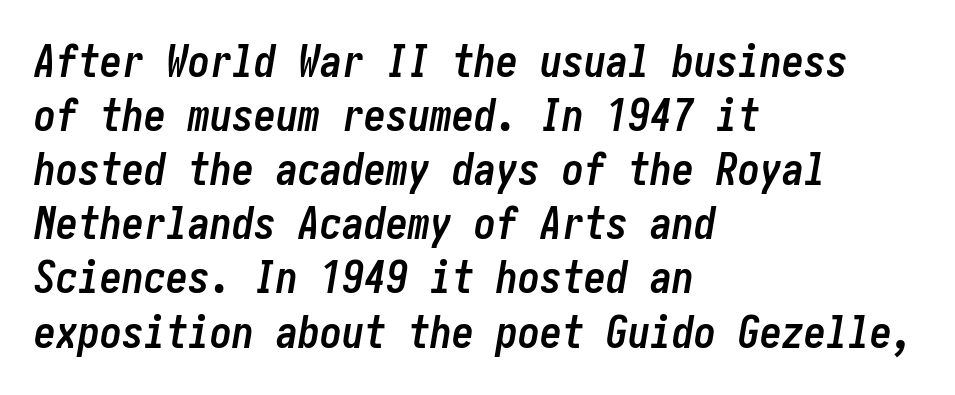
Q: Is the text bold? A: Yes.
Q: Is the text italic (slanted)? A: Yes, it leans right by about 10 degrees.
Q: Is the text underlined? A: No.
Q: How is the paragraph aligned? A: Left-aligned.
Q: Is the spacing between letters normal or unusually wide? A: Normal.
Q: Width (condensed, normal, or wide)? A: Condensed.
Q: Stroke contrast? A: Low.
Q: x-height? A: Medium.
